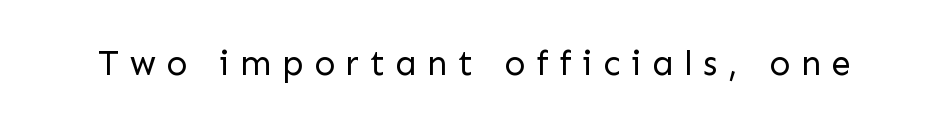
The image shows 35 px regular-weight sans-serif type, upright; set unusually wide letter spacing (+0.3 em), not underlined; low stroke contrast and a medium x-height.
